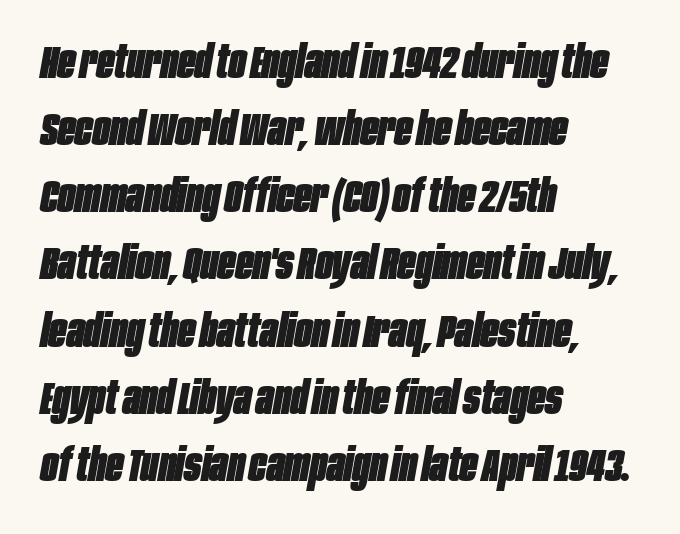
Q: Is the text bold? A: Yes.
Q: Is the text italic (slanted)? A: Yes, it leans right by about 10 degrees.
Q: Is the text underlined? A: No.
Q: How is the paragraph aligned? A: Left-aligned.
Q: Is the spacing between letters normal or unusually wide? A: Normal.
Q: Is the spacing between lines tight, normal or loose? A: Normal.
Q: Width (condensed, normal, or wide)? A: Condensed.
Q: Stroke contrast? A: Low.
Q: x-height? A: Large.
Q: Monospaced? A: No.
